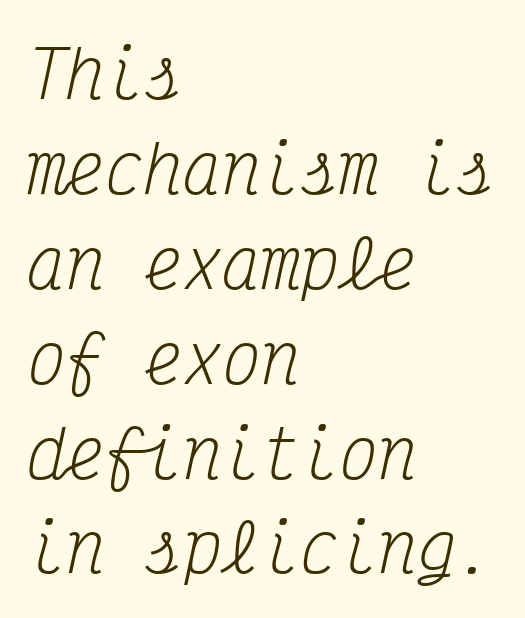
The image shows 65 px regular-weight, condensed serif type, italic (leaning right), monospaced; set left-aligned, normal line spacing (1.46x), normal letter spacing, not underlined; medium stroke contrast and a medium x-height.
